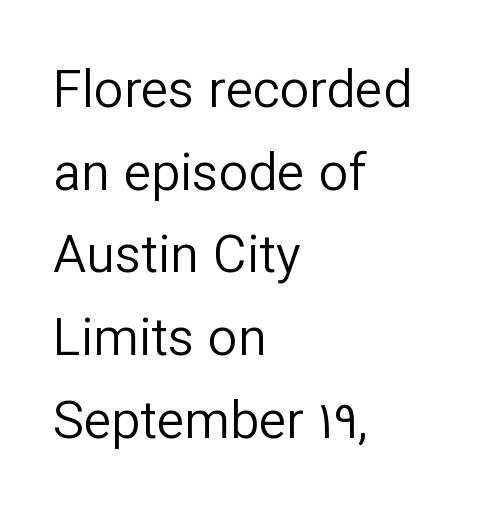
{"serif": "no", "italic": "no", "bold": "no", "weight": "regular", "width": "normal", "stroke_contrast": "low", "x_height": "medium", "monospaced": "no", "underline": "no", "align": "left", "line_spacing": "normal", "line_spacing_ratio": 1.59, "letter_spacing": "normal", "letter_spacing_em": 0.0, "glyph_px": 52}
